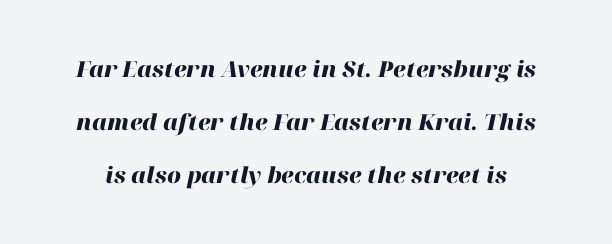
Q: Is the text bold? A: Yes.
Q: Is the text italic (slanted)? A: Yes, it leans right by about 12 degrees.
Q: Is the text underlined? A: No.
Q: Is the spacing between letters normal or unusually wide? A: Normal.
Q: Is the spacing between lines tight, normal or loose? A: Loose.
